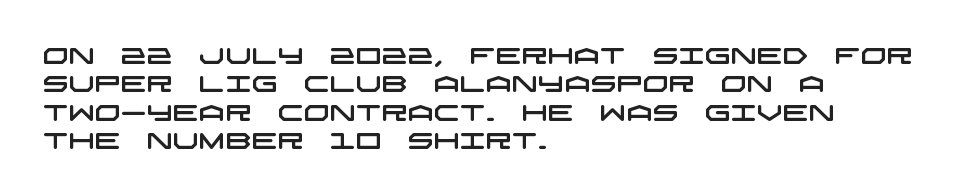
{"underline": "no", "align": "left", "line_spacing_ratio": 1.23, "letter_spacing": "normal", "letter_spacing_em": 0.0, "glyph_px": 23}
